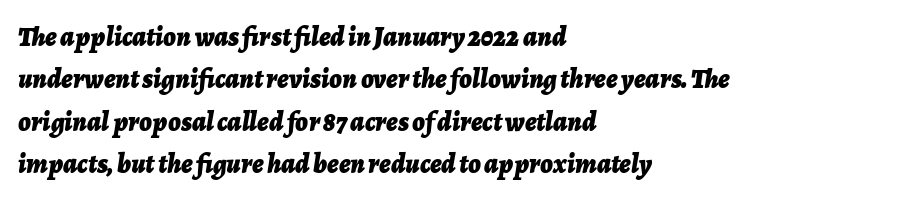
Heavy-handed strokes throughout: this text is bold. Horizontally, the lines are justified to the leading edge only. These lines keep a tight, regular rhythm from letter to letter. Just letters on the line, the space beneath them empty. The leading is moderate, giving the passage an even texture. Italic? Definitely — the glyphs are oblique.
